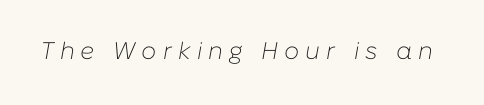
The image shows 24 px text type, italic (leaning right); set unusually wide letter spacing (+0.25 em), not underlined.
